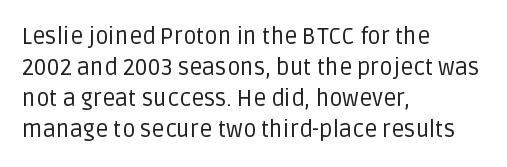
Posture: upright roman. The ragged edge is on the right, which tells us the setting is flush left. Reading down the column, the eye jumps a familiar distance to each next line. The specimen omits any rule beneath the text block's lines. The face looks like a standard text weight, possibly lighter.
